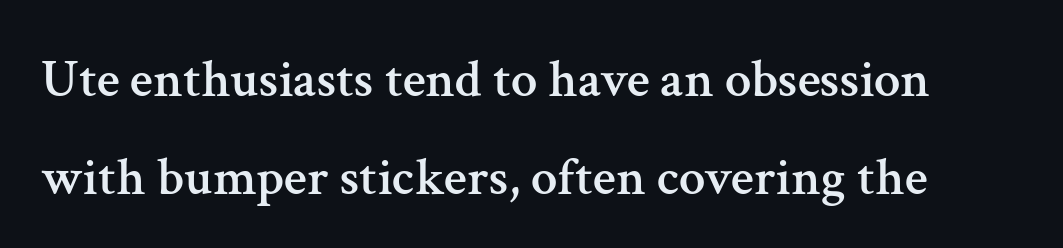
Nobody touched the tracking dial on this one. The passage shown is typed in a proportional face where columns would drift. The text was rendered using a seriffed face with decorative stroke endings. No italicization has been applied; the sample stays upright.
